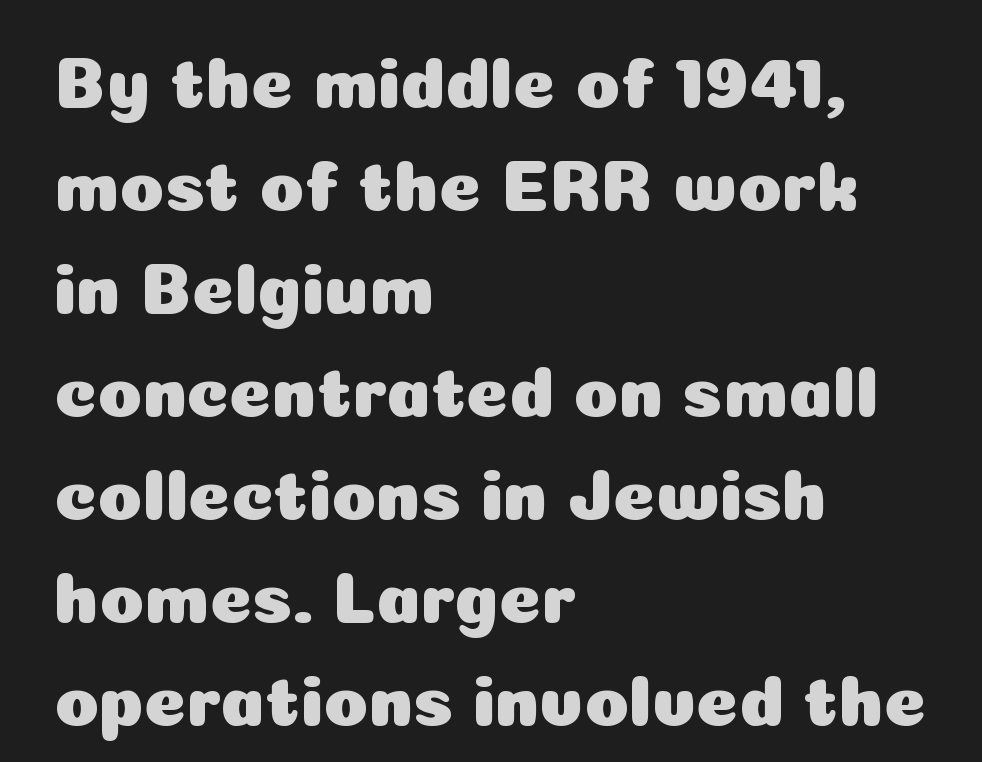
{"serif": "no", "italic": "no", "width": "normal", "stroke_contrast": "low", "x_height": "medium", "monospaced": "no", "underline": "no", "align": "left", "line_spacing": "normal", "line_spacing_ratio": 1.43, "letter_spacing": "normal", "letter_spacing_em": 0.0, "glyph_px": 72}
